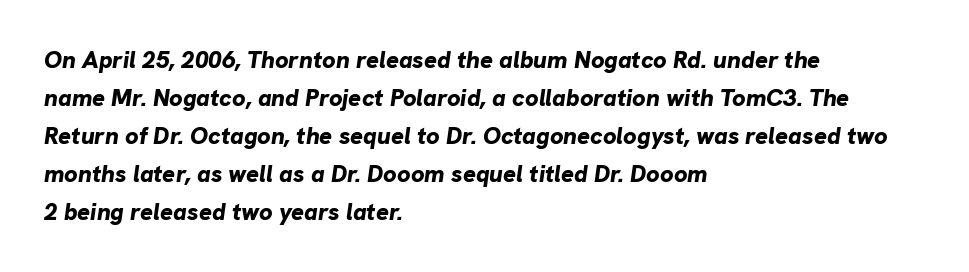
Q: Is the text bold? A: Yes.
Q: Is the text italic (slanted)? A: Yes, it leans right by about 8 degrees.
Q: Is the text underlined? A: No.
Q: How is the paragraph aligned? A: Left-aligned.
Q: Is the spacing between letters normal or unusually wide? A: Normal.
Q: Is the spacing between lines tight, normal or loose? A: Normal.
